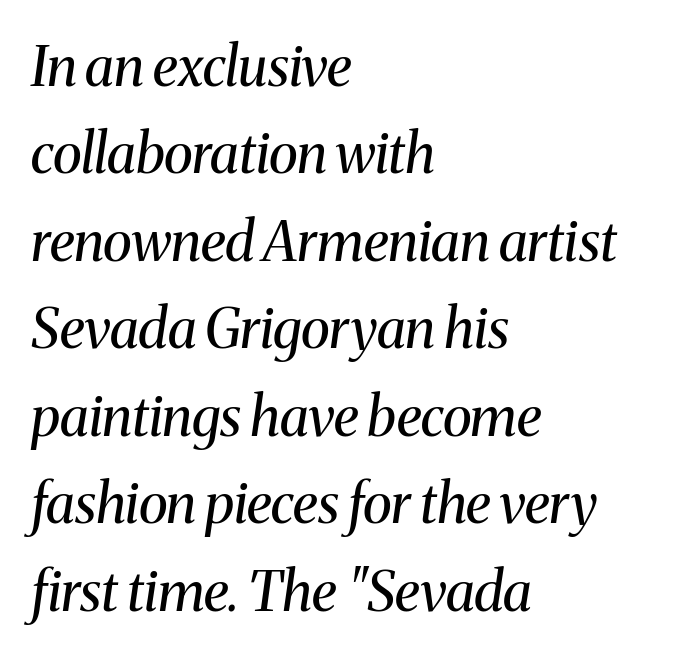
Q: Is the text bold? A: No.
Q: Is the text italic (slanted)? A: Yes, it leans right by about 8 degrees.
Q: Is the typeface a serif or a sans-serif typeface? A: Serif.
Q: Is the text underlined? A: No.
Q: How is the paragraph aligned? A: Left-aligned.
Q: Is the spacing between letters normal or unusually wide? A: Normal.
Q: Is the spacing between lines tight, normal or loose? A: Normal.
Q: Width (condensed, normal, or wide)? A: Normal.
Q: Stroke contrast? A: Medium.
Q: x-height? A: Medium.
Q: Monospaced? A: No.
